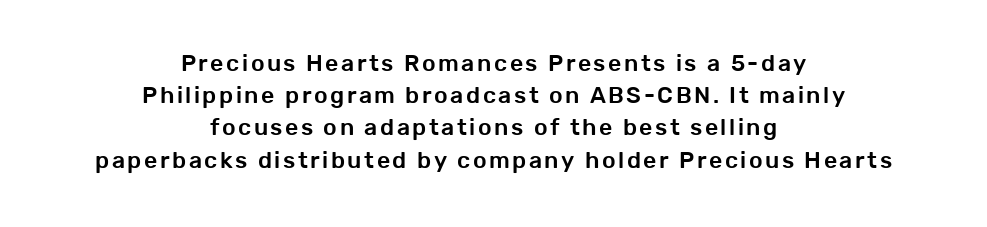
{"italic": "no", "underline": "no", "align": "center", "line_spacing": "normal", "line_spacing_ratio": 1.4, "glyph_px": 23}
